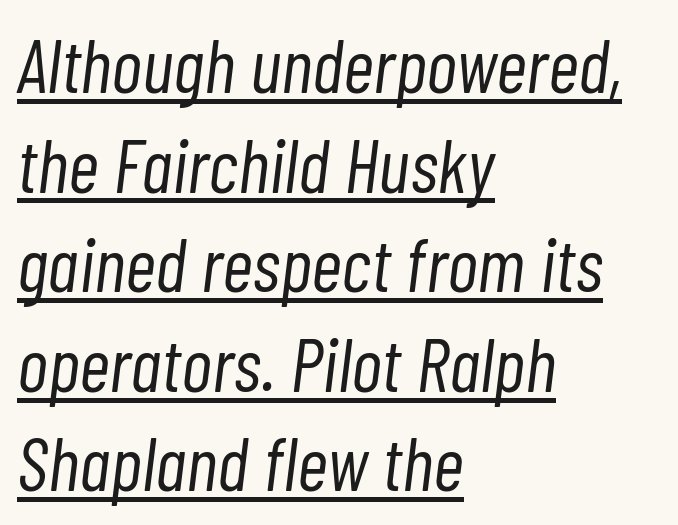
The image shows 76 px light, condensed type, italic (leaning right); set left-aligned, normal line spacing (1.31x), normal letter spacing, underlined; low stroke contrast and a medium x-height.
